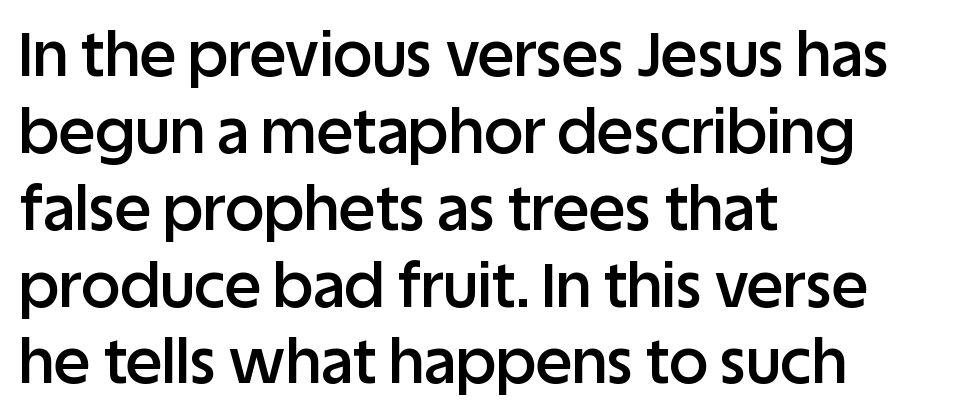
{"serif": "no", "italic": "no", "bold": "semi", "weight": "semibold", "width": "normal", "stroke_contrast": "low", "x_height": "large", "monospaced": "no", "underline": "no", "align": "left", "line_spacing": "normal", "line_spacing_ratio": 1.26, "letter_spacing": "normal", "letter_spacing_em": 0.0, "glyph_px": 61}
